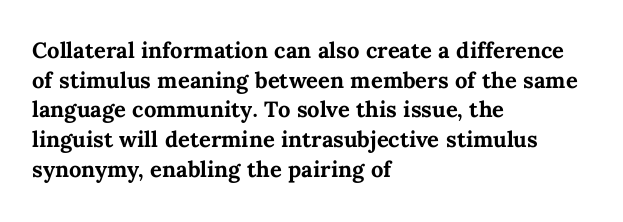
Q: Is the text bold? A: Yes.
Q: Is the text italic (slanted)? A: No, it is upright.
Q: Is the text underlined? A: No.
Q: How is the paragraph aligned? A: Left-aligned.
Q: Is the spacing between letters normal or unusually wide? A: Normal.
Q: Is the spacing between lines tight, normal or loose? A: Normal.
